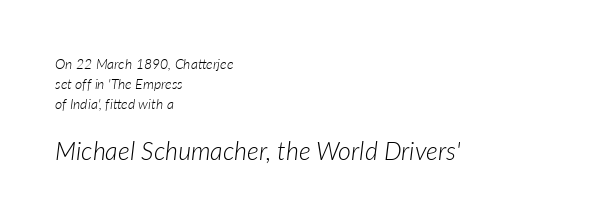
The image shows 25 px text type, italic (leaning right); set left-aligned, normal line spacing (1.43x), normal letter spacing, not underlined; the second (bottom) block is 1.79x larger.
